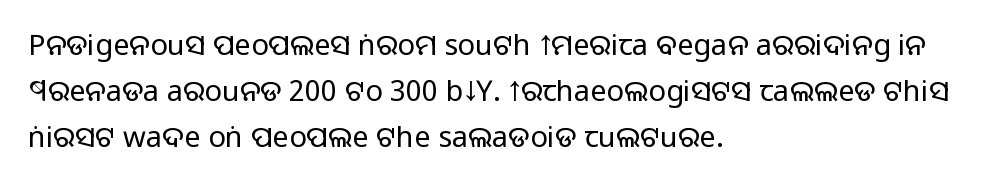
The rendering shows plain stroke endings on the letterforms — a sans-serif design. Characters follow at the spacing the type designer built in. One-word summary of the alignment: left. Interline gaps are of average width in this sample. The strokes are not fattened; the text isn't bold.
